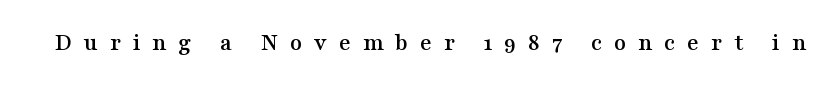
Check the space under the baseline: it is left empty. When letters stand straight like this, we call the style roman or upright. The rendering inserts visible extra space after every character.
